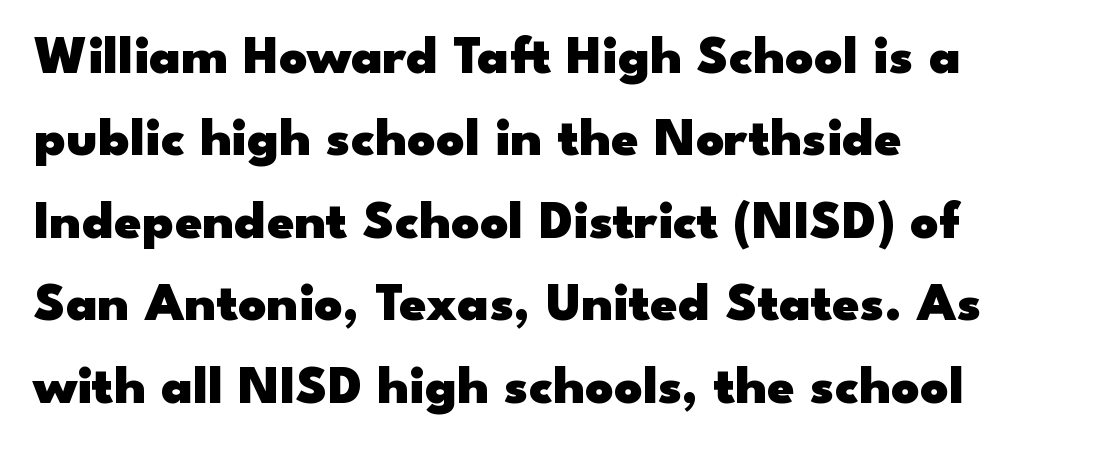
Q: Is the text bold? A: Yes.
Q: Is the text italic (slanted)? A: No, it is upright.
Q: Is the typeface a serif or a sans-serif typeface? A: Sans-serif.
Q: Is the text underlined? A: No.
Q: How is the paragraph aligned? A: Left-aligned.
Q: Is the spacing between letters normal or unusually wide? A: Normal.
Q: Is the spacing between lines tight, normal or loose? A: Normal.
Q: Width (condensed, normal, or wide)? A: Wide.
Q: Stroke contrast? A: Low.
Q: x-height? A: Small.
Q: Monospaced? A: No.
